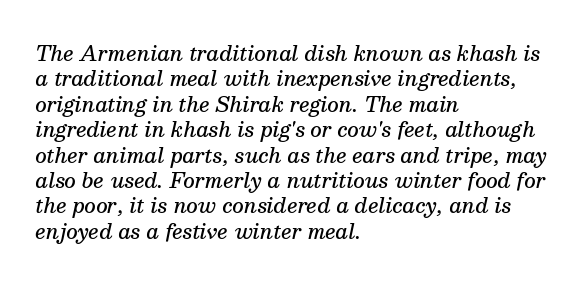
{"italic": "yes", "lean": "right", "slant_degrees": 13, "bold": "semi", "underline": "no", "align": "left", "line_spacing": "normal", "line_spacing_ratio": 1.27, "letter_spacing": "normal", "letter_spacing_em": 0.0, "glyph_px": 20}
